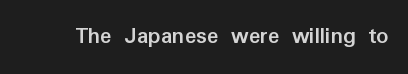
The image shows 24 px bold type, upright; set normal letter spacing, not underlined.
